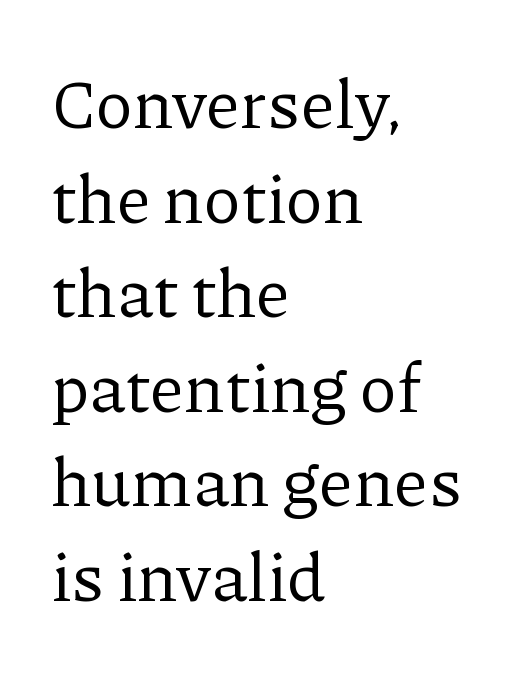
Q: Is the text bold? A: No.
Q: Is the text italic (slanted)? A: No, it is upright.
Q: Is the typeface a serif or a sans-serif typeface? A: Serif.
Q: Is the text underlined? A: No.
Q: How is the paragraph aligned? A: Left-aligned.
Q: Is the spacing between letters normal or unusually wide? A: Normal.
Q: Is the spacing between lines tight, normal or loose? A: Normal.
Q: Width (condensed, normal, or wide)? A: Normal.
Q: Stroke contrast? A: Low.
Q: x-height? A: Medium.
Q: Monospaced? A: No.
